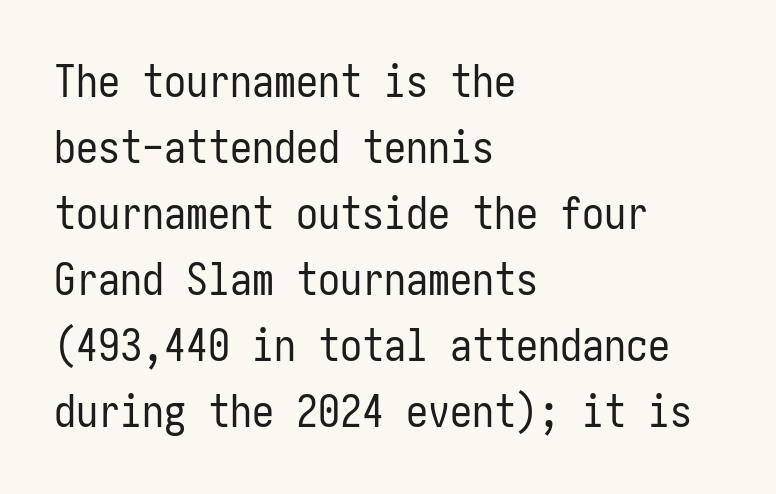
{"serif": "no", "italic": "no", "bold": "no", "weight": "regular", "width": "condensed", "stroke_contrast": "low", "x_height": "medium", "underline": "no", "align": "left", "line_spacing": "normal", "line_spacing_ratio": 1.5, "letter_spacing": "normal", "letter_spacing_em": 0.0, "glyph_px": 44}
